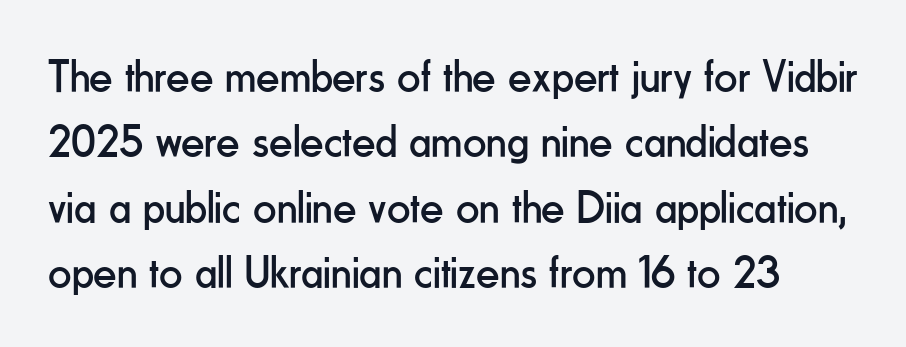
{"serif": "no", "italic": "no", "bold": "no", "weight": "regular", "width": "condensed", "stroke_contrast": "low", "x_height": "small", "monospaced": "no", "underline": "no", "line_spacing": "normal", "line_spacing_ratio": 1.42, "letter_spacing": "normal", "letter_spacing_em": 0.0, "glyph_px": 46}
